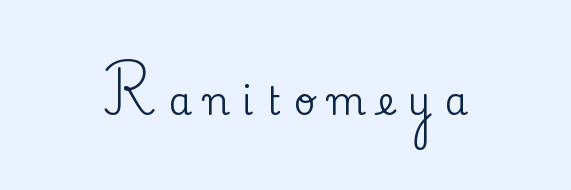
Honestly, there is no underline to notice here at all. Here the designer chose a conventional face with non-uniform glyph widths. Observe the serifs anchoring each vertical stroke in this sample. There is plenty of visible air inserted between adjacent glyphs. This is roman type, the default non-slanted kind.
